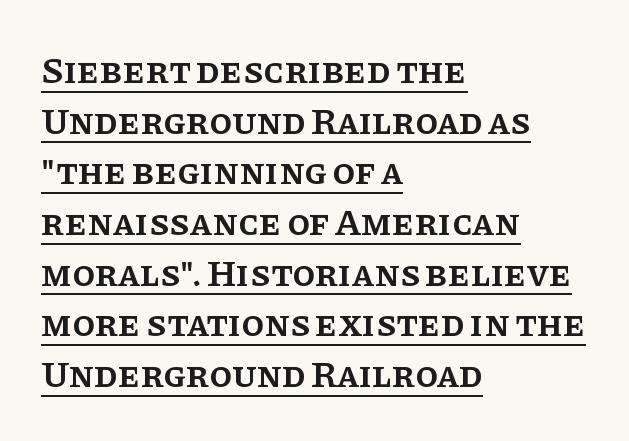
The image shows 37 px semibold serif type, upright; set left-aligned, normal line spacing (1.37x), normal letter spacing, underlined; low stroke contrast and a large x-height.
